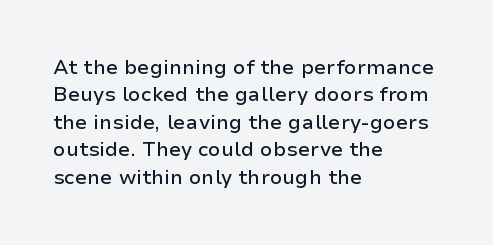
The image shows 20 px text type, upright; set left-aligned, normal line spacing (1.37x), normal letter spacing, not underlined.
